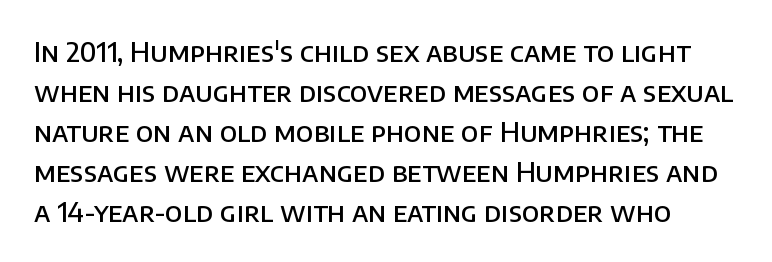
Q: Is the text bold? A: Semi-bold.
Q: Is the text italic (slanted)? A: No, it is upright.
Q: Is the text underlined? A: No.
Q: Is the spacing between letters normal or unusually wide? A: Normal.
Q: Is the spacing between lines tight, normal or loose? A: Normal.
